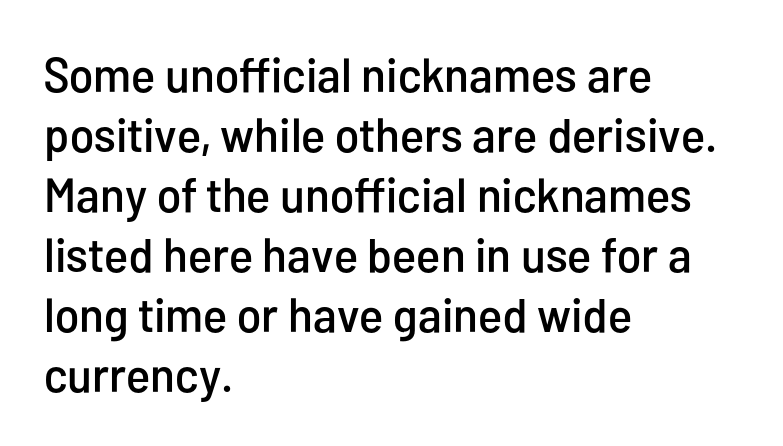
Q: Is the text italic (slanted)? A: No, it is upright.
Q: Is the typeface a serif or a sans-serif typeface? A: Sans-serif.
Q: Is the text underlined? A: No.
Q: How is the paragraph aligned? A: Left-aligned.
Q: Is the spacing between letters normal or unusually wide? A: Normal.
Q: Is the spacing between lines tight, normal or loose? A: Normal.
Q: Width (condensed, normal, or wide)? A: Condensed.
Q: Stroke contrast? A: Low.
Q: x-height? A: Medium.
Q: Monospaced? A: No.
